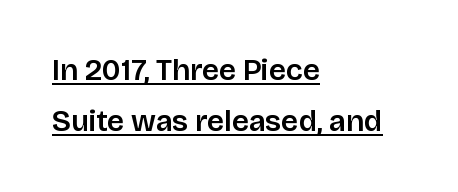
{"serif": "no", "italic": "no", "width": "normal", "stroke_contrast": "low", "x_height": "large", "monospaced": "no", "underline": "yes", "align": "left", "line_spacing": "normal", "line_spacing_ratio": 1.7, "letter_spacing": "normal", "letter_spacing_em": 0.0, "glyph_px": 30}
